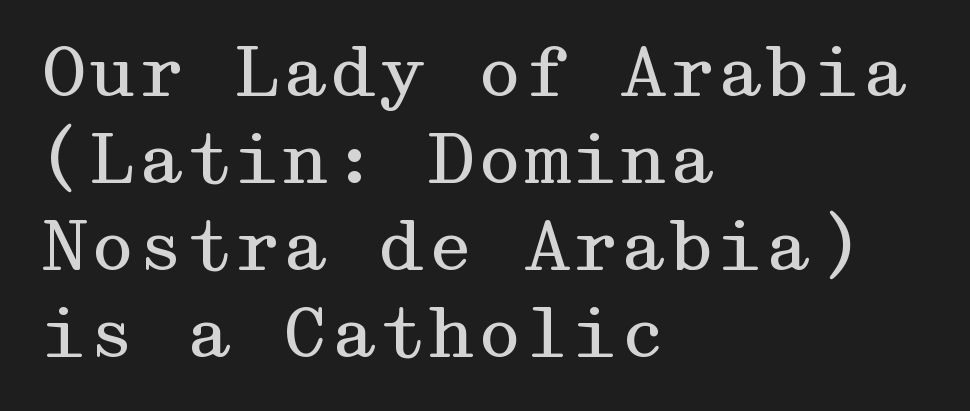
Successive baselines arrive at the customary interval. No word sits above an underline. Letterform terminals end in serifs throughout the passage. The typeface has the unassuming heft of standard copy or less.
